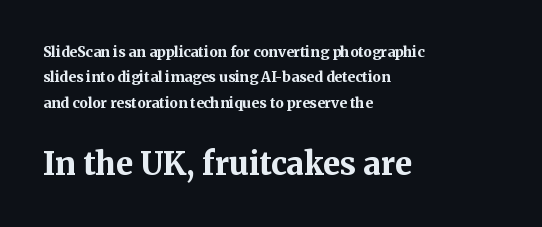
The image shows 31 px bold serif type, upright; set left-aligned, line spacing 1.81x, normal letter spacing, not underlined; the second (bottom) block is 2.21x larger; medium stroke contrast and a medium x-height.
